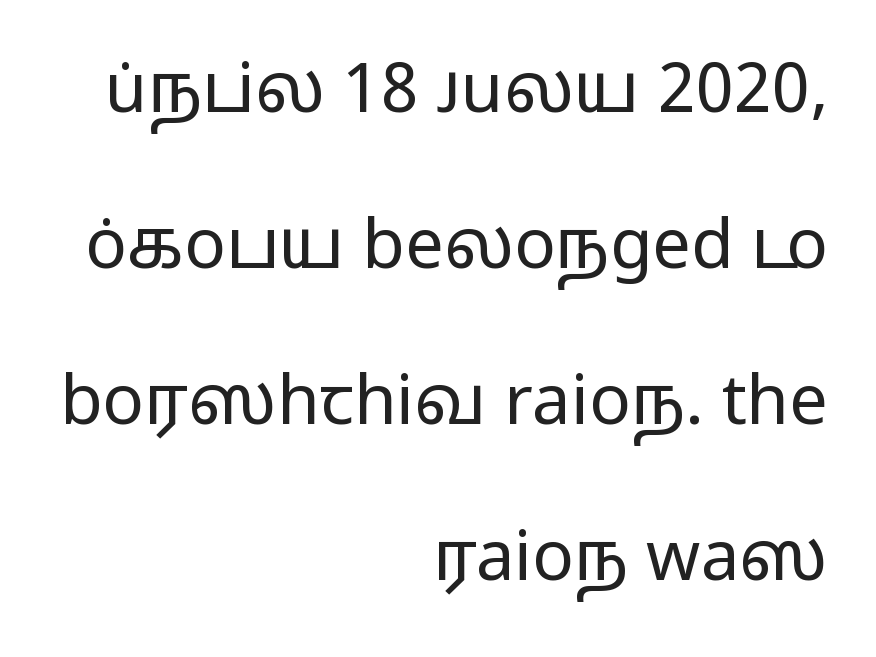
{"serif": "no", "italic": "no", "bold": "no", "weight": "regular", "width": "wide", "stroke_contrast": "low", "x_height": "medium", "monospaced": "no", "underline": "no", "align": "right", "line_spacing": "loose", "line_spacing_ratio": 2.26, "letter_spacing": "normal", "letter_spacing_em": 0.0, "glyph_px": 69}
